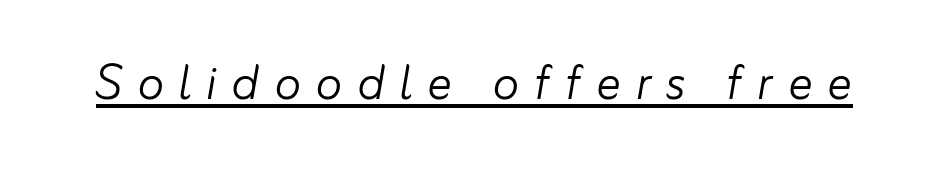
The image shows 61 px light type, italic (leaning right); set unusually wide letter spacing (+0.24 em), underlined; low stroke contrast and a small x-height.
